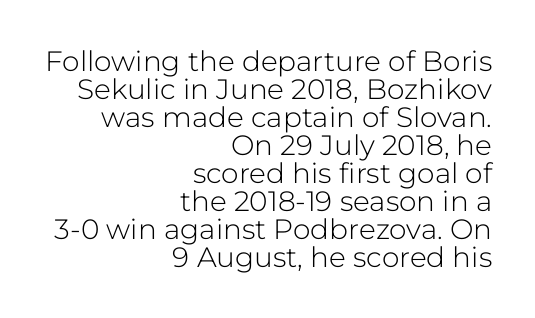
The image shows 28 px light sans-serif type, upright; set right-aligned, tight line spacing (1.0x), normal letter spacing, not underlined; low stroke contrast and a medium x-height.
